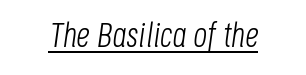
The image shows 34 px light, condensed type, italic (leaning right); set normal letter spacing, underlined; low stroke contrast and a large x-height.
